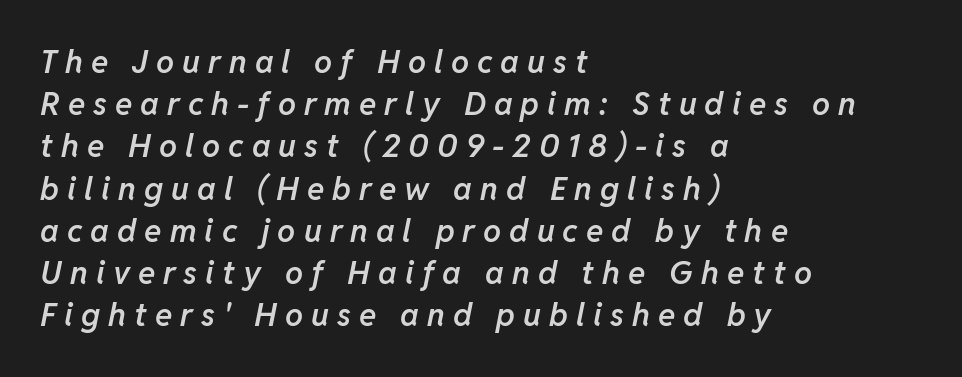
Loose tracking; the words dissolve into strings of separated letters. Interline gaps are of average width in this sample. You could not count columns in this text — the font is proportionally spaced. Caption: multi-line text, flush left, ragged right. A bit beefed up — I'd call it semibold rather than bold. Descenders are the only things crossing below the line.
